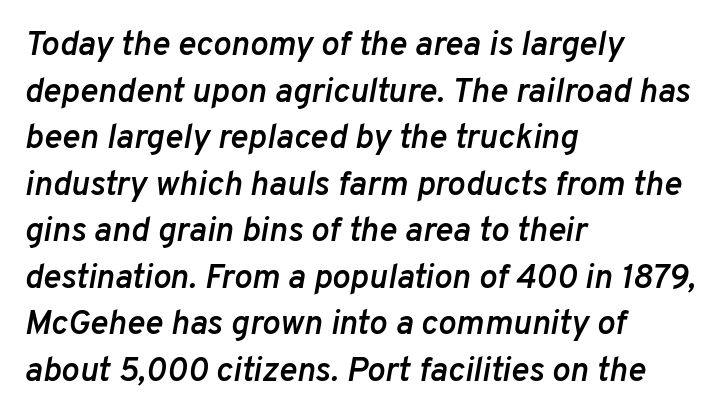
Q: Is the text bold? A: Semi-bold.
Q: Is the text italic (slanted)? A: Yes, it leans right by about 10 degrees.
Q: Is the text underlined? A: No.
Q: How is the paragraph aligned? A: Left-aligned.
Q: Is the spacing between letters normal or unusually wide? A: Normal.
Q: Is the spacing between lines tight, normal or loose? A: Normal.
Q: Width (condensed, normal, or wide)? A: Normal.
Q: Stroke contrast? A: Low.
Q: x-height? A: Medium.
Q: Monospaced? A: No.
